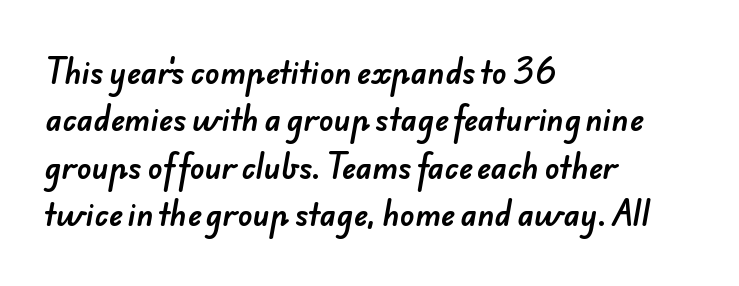
Q: Is the typeface a serif or a sans-serif typeface? A: Sans-serif.
Q: Is the text underlined? A: No.
Q: How is the paragraph aligned? A: Left-aligned.
Q: Is the spacing between letters normal or unusually wide? A: Normal.
Q: Is the spacing between lines tight, normal or loose? A: Normal.
Q: Width (condensed, normal, or wide)? A: Normal.
Q: Stroke contrast? A: Low.
Q: x-height? A: Small.
Q: Monospaced? A: No.
